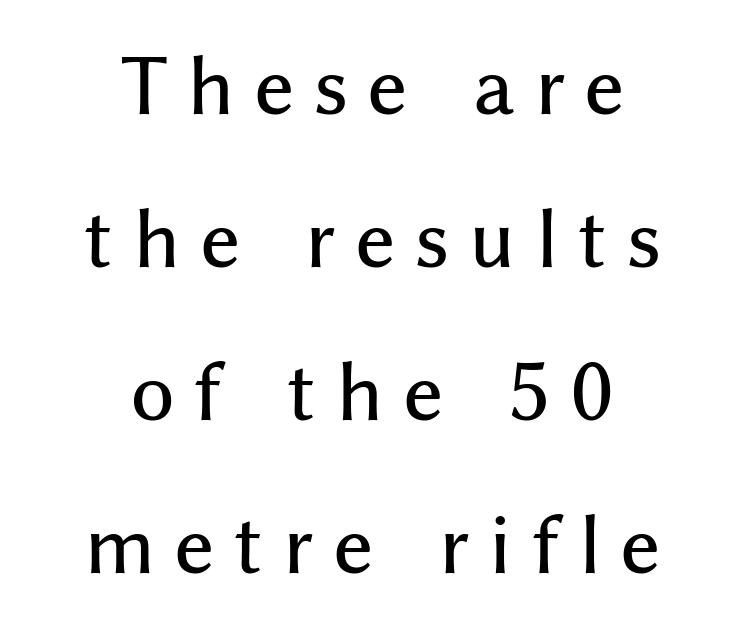
The image shows 75 px sans-serif type, upright; set centered, loose line spacing (2.04x), unusually wide letter spacing (+0.27 em), not underlined; medium stroke contrast and a medium x-height.
